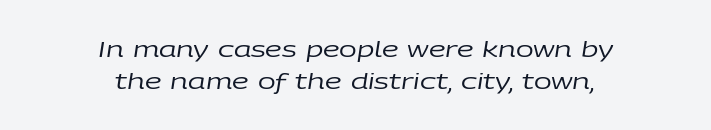
Stem width sits at or under what a default text font uses. Baseline-to-baseline distance is the conventional proportion of letter height. Is the block centered? Yes — each line is placed symmetrically about the middle. Words float on clear page, feet unadorned. Glyph-to-glyph distance matches everyday printed text. The glyphs look as if they've been sheared to an angle.
